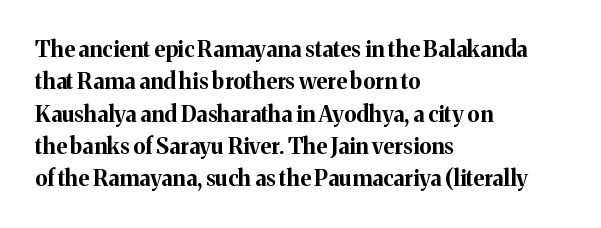
Q: Is the text bold? A: Yes.
Q: Is the text italic (slanted)? A: No, it is upright.
Q: Is the text underlined? A: No.
Q: How is the paragraph aligned? A: Left-aligned.
Q: Is the spacing between letters normal or unusually wide? A: Normal.
Q: Is the spacing between lines tight, normal or loose? A: Normal.
